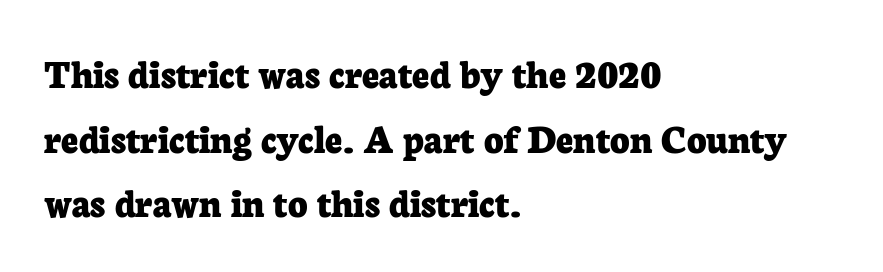
The image shows 42 px bold serif type, upright; set left-aligned, normal line spacing (1.54x), normal letter spacing, not underlined; low stroke contrast and a medium x-height.
